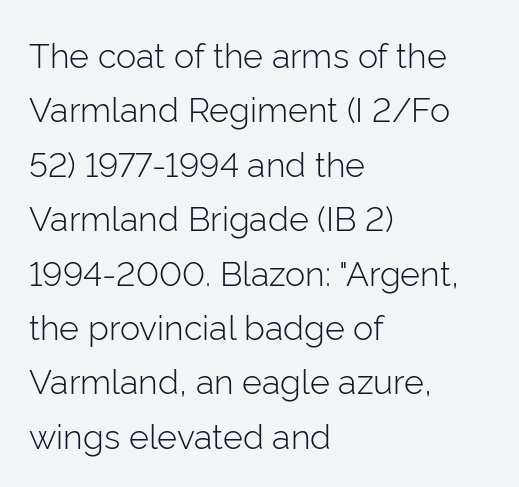
{"serif": "no", "italic": "no", "bold": "no", "weight": "light", "width": "normal", "stroke_contrast": "low", "x_height": "medium", "monospaced": "no", "underline": "no", "align": "left", "line_spacing": "normal", "line_spacing_ratio": 1.6, "letter_spacing": "normal", "letter_spacing_em": 0.0, "glyph_px": 34}
